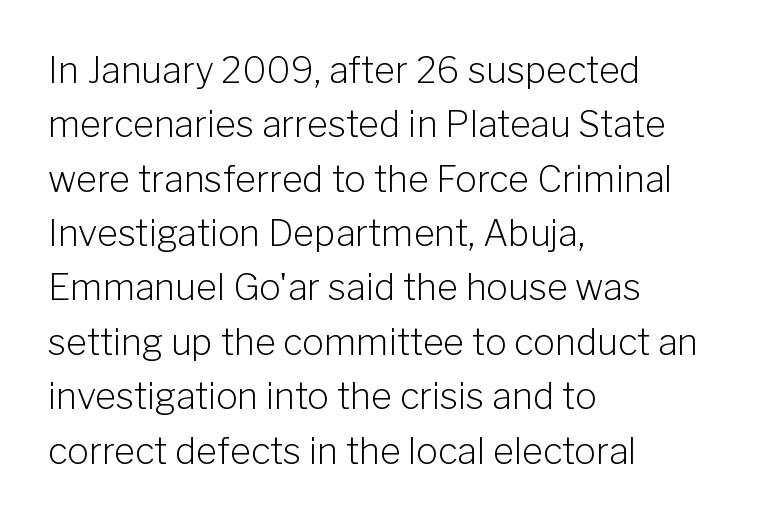
Q: Is the text bold? A: No.
Q: Is the text italic (slanted)? A: No, it is upright.
Q: Is the typeface a serif or a sans-serif typeface? A: Sans-serif.
Q: Is the text underlined? A: No.
Q: How is the paragraph aligned? A: Left-aligned.
Q: Is the spacing between letters normal or unusually wide? A: Normal.
Q: Is the spacing between lines tight, normal or loose? A: Normal.
Q: Width (condensed, normal, or wide)? A: Normal.
Q: Stroke contrast? A: Low.
Q: x-height? A: Medium.
Q: Monospaced? A: No.
